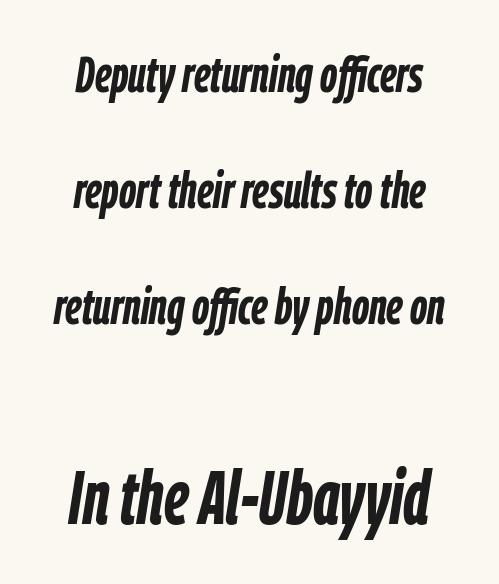
The image shows 75 px semibold, condensed type, italic (leaning right); set loose line spacing (2.32x), normal letter spacing, not underlined; the second (bottom) block is 1.5x larger; low stroke contrast and a medium x-height.
